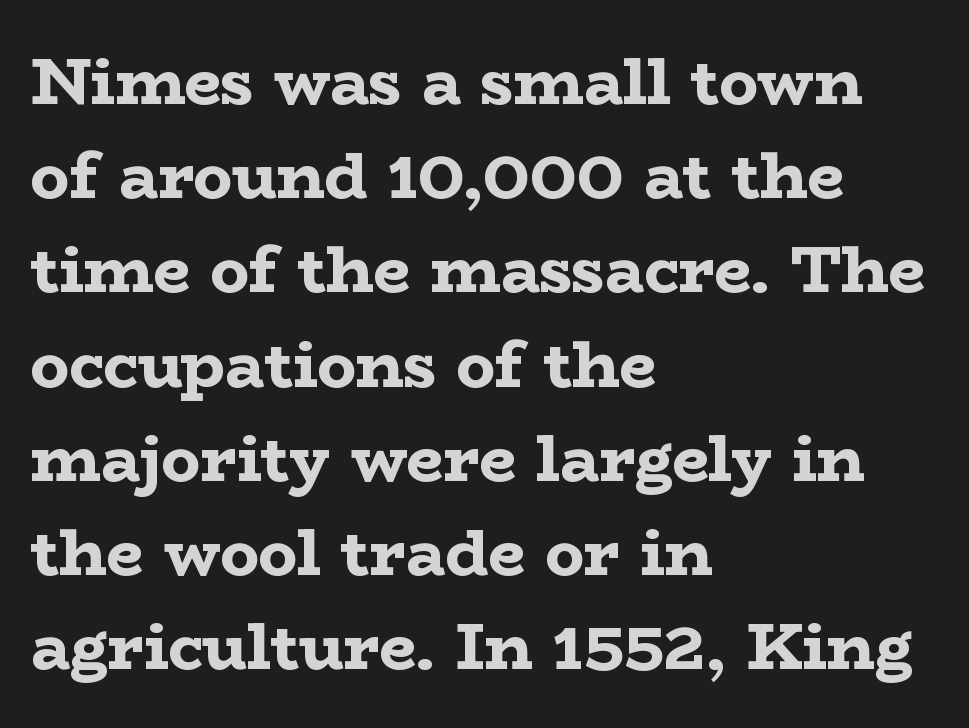
The image shows 65 px bold, wide serif type, upright; set left-aligned, normal line spacing (1.45x), normal letter spacing, not underlined; low stroke contrast and a medium x-height.
